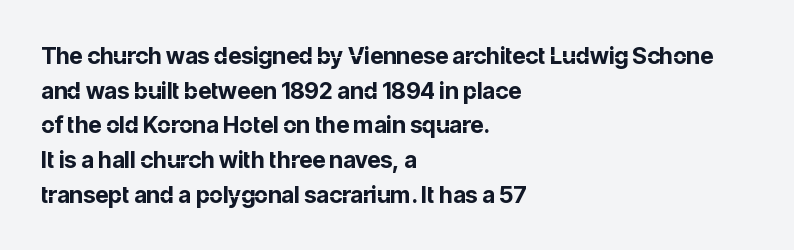
Q: Is the text bold? A: Yes.
Q: Is the text italic (slanted)? A: No, it is upright.
Q: Is the text underlined? A: No.
Q: How is the paragraph aligned? A: Left-aligned.
Q: Is the spacing between letters normal or unusually wide? A: Normal.
Q: Is the spacing between lines tight, normal or loose? A: Normal.
